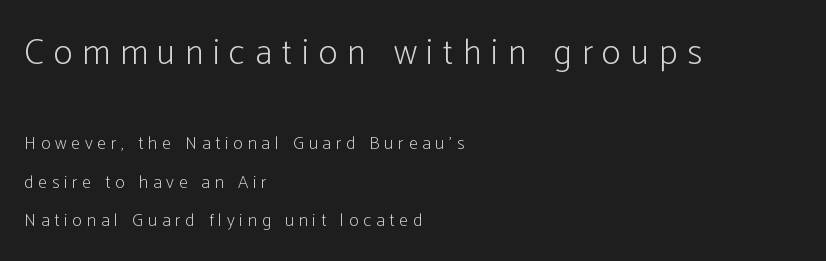
Line beginnings align vertically; line endings do not. Size hierarchy here favors the leading block over the trailing one. It's the straight-up-and-down kind of type. Nothing sits at the stroke ends, so this counts as sans-serif. Rows of type keep a wide berth in the vertical direction.
